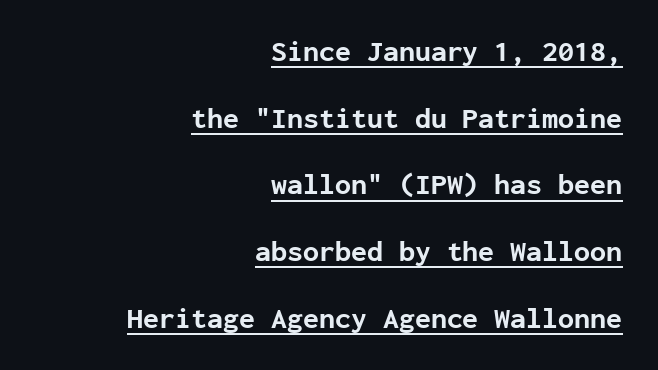
What stands out about the letter spacing? Nothing — it is the standard amount. Plenty of ink on the page — the face is bold. The passage shown stacks its lines with a broad gap. Teacher's note: observe the even right margin — that is flush-right alignment.
